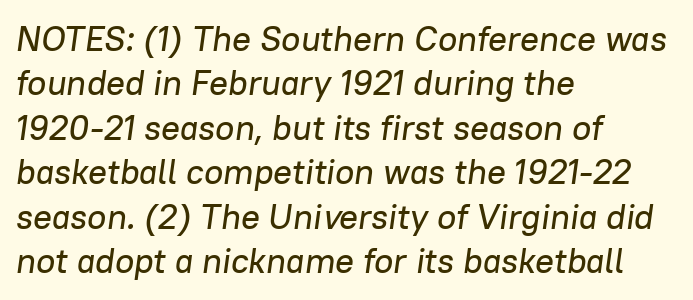
The image shows 35 px text type, italic (leaning right); set left-aligned, normal line spacing (1.27x), normal letter spacing, not underlined; low stroke contrast and a medium x-height.
